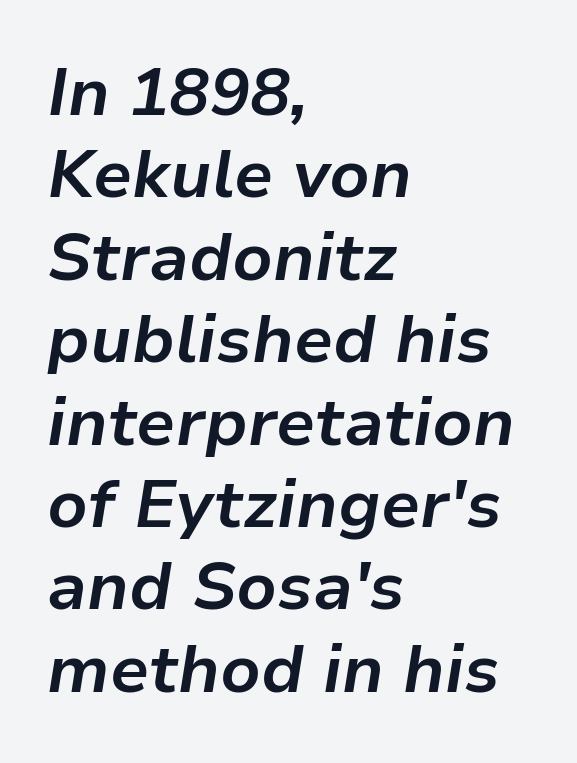
Proportional: the letters do not fall into vertical columns. Anything drawn beneath the words? Only blank space. The text block is weighted toward the left margin, trailing off unevenly rightward. Slanted lettering throughout.
